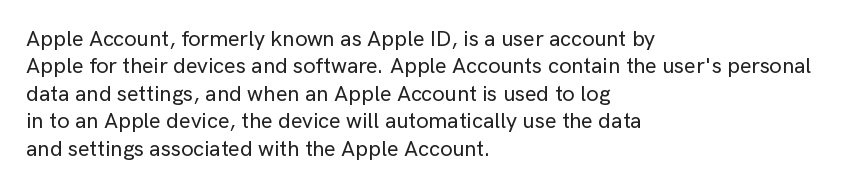
{"italic": "no", "underline": "no", "align": "left", "line_spacing": "normal", "line_spacing_ratio": 1.25, "letter_spacing": "normal", "letter_spacing_em": 0.0, "glyph_px": 22}
